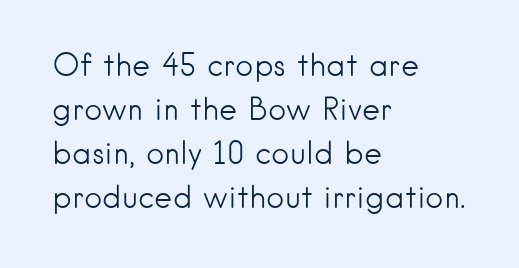
{"serif": "no", "italic": "no", "bold": "no", "weight": "light", "width": "normal", "stroke_contrast": "low", "x_height": "small", "monospaced": "no", "underline": "no", "align": "left", "line_spacing": "normal", "line_spacing_ratio": 1.42, "letter_spacing": "normal", "letter_spacing_em": 0.0, "glyph_px": 31}
